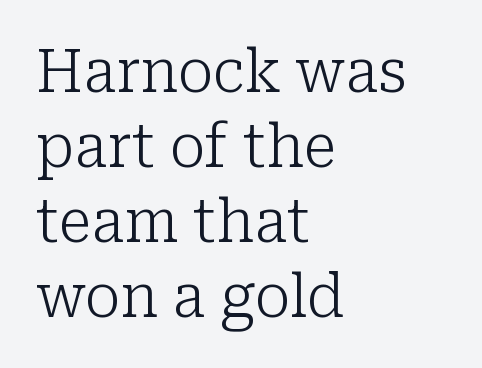
{"serif": "yes", "italic": "no", "bold": "no", "weight": "light", "width": "normal", "stroke_contrast": "low", "x_height": "medium", "monospaced": "no", "underline": "no", "align": "left", "line_spacing": "normal", "line_spacing_ratio": 1.25, "letter_spacing": "normal", "letter_spacing_em": 0.0, "glyph_px": 60}
